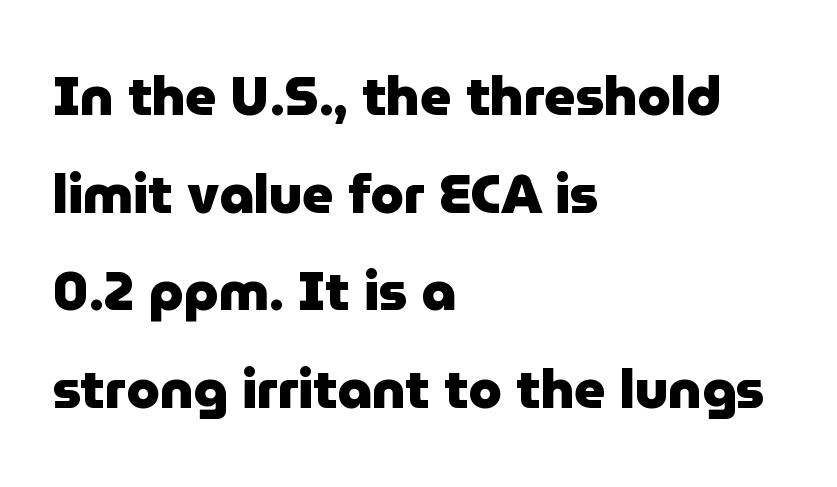
These lines are rendered in a variable-pitch font. Tracking value appears to be zero — textbook default spacing. These lines are composed in type without serifs. Line beginnings align vertically; line endings do not. Is there any slant? The stems are plumb.
